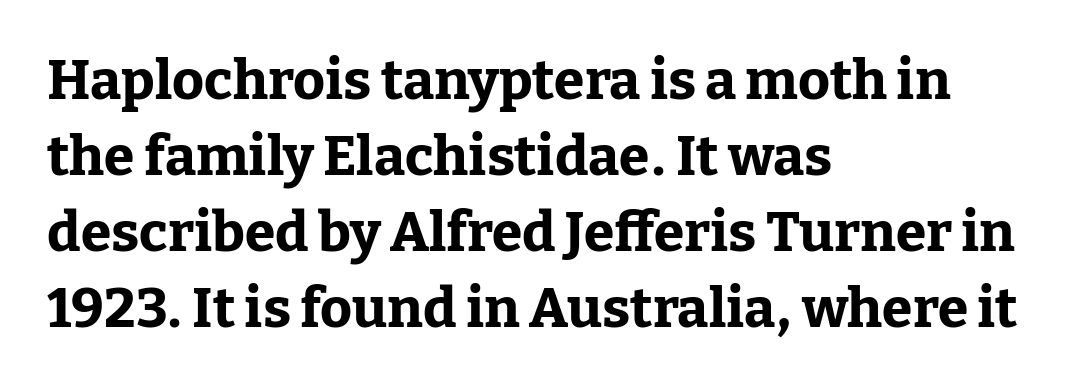
Q: Is the text bold? A: Yes.
Q: Is the text italic (slanted)? A: No, it is upright.
Q: Is the typeface a serif or a sans-serif typeface? A: Serif.
Q: Is the text underlined? A: No.
Q: How is the paragraph aligned? A: Left-aligned.
Q: Is the spacing between letters normal or unusually wide? A: Normal.
Q: Is the spacing between lines tight, normal or loose? A: Normal.
Q: Width (condensed, normal, or wide)? A: Normal.
Q: Stroke contrast? A: Low.
Q: x-height? A: Medium.
Q: Monospaced? A: No.
